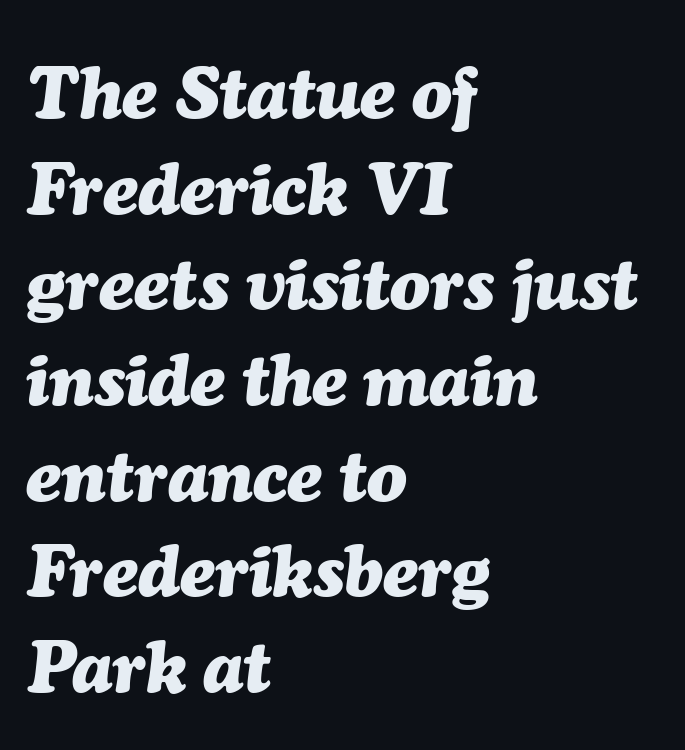
Q: Is the text bold? A: Yes.
Q: Is the text italic (slanted)? A: Yes, it leans right by about 7 degrees.
Q: Is the text underlined? A: No.
Q: How is the paragraph aligned? A: Left-aligned.
Q: Is the spacing between letters normal or unusually wide? A: Normal.
Q: Is the spacing between lines tight, normal or loose? A: Normal.
Q: Width (condensed, normal, or wide)? A: Normal.
Q: Stroke contrast? A: Medium.
Q: x-height? A: Medium.
Q: Monospaced? A: No.
